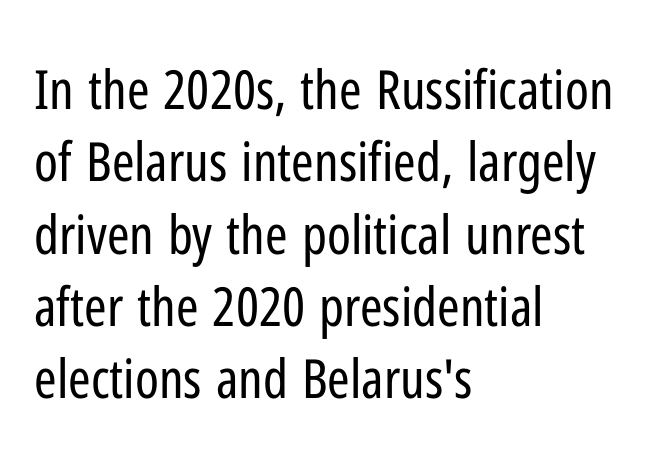
{"serif": "no", "italic": "no", "bold": "no", "weight": "regular", "width": "condensed", "stroke_contrast": "low", "x_height": "medium", "monospaced": "no", "underline": "no", "align": "left", "line_spacing": "normal", "line_spacing_ratio": 1.34, "letter_spacing": "normal", "letter_spacing_em": 0.0, "glyph_px": 54}
